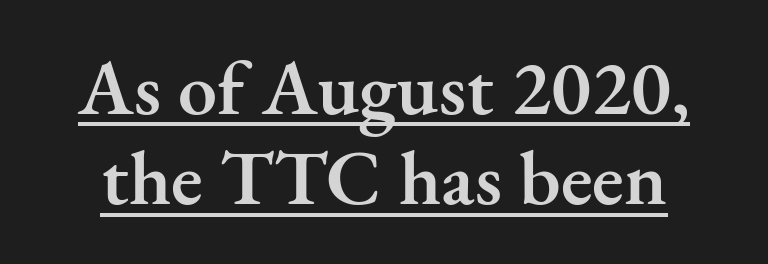
{"serif": "yes", "italic": "no", "bold": "semi", "weight": "semibold", "width": "normal", "stroke_contrast": "medium", "x_height": "small", "monospaced": "no", "underline": "yes", "line_spacing_ratio": 1.16, "letter_spacing": "normal", "letter_spacing_em": 0.0, "glyph_px": 78}
